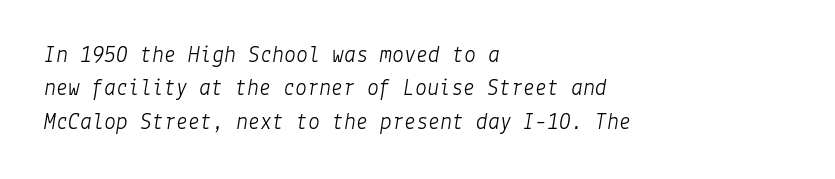
The gaps between neighbouring characters are ordinary and unremarkable. The lettering tilts uniformly, giving the passage an italic look. Short and long lines alike share a common starting point at left. Summary of vertical rhythm: regular, with standard interline spacing. The passage shown is not bold in any degree. The baseline area is clear.
